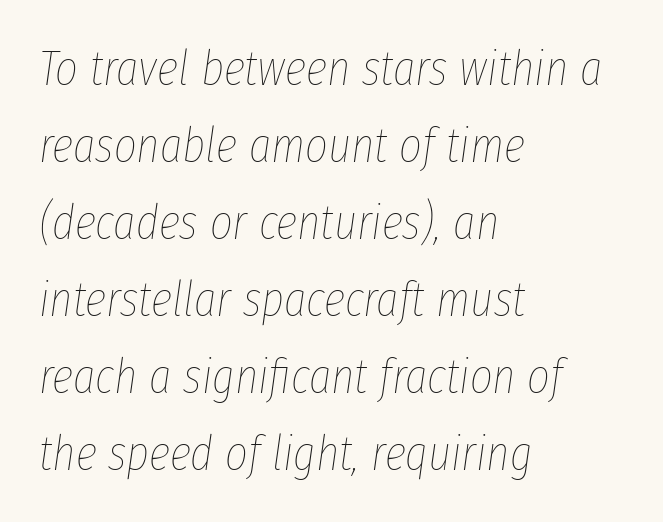
A typesetter would call this proportional, since set widths differ per character. Stem width sits at or under what a default text font uses. An italicized treatment has been applied to the whole sample. Beneath every word, the page is bare. Normally led — the rows are evenly, conventionally spaced. Between one letter and the next there's only the usual sliver of space.
